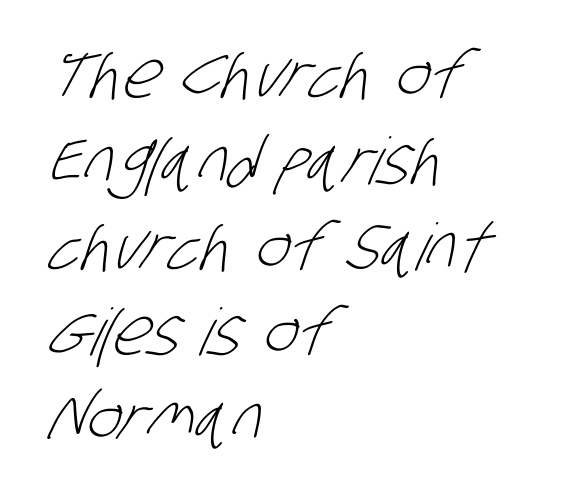
The image shows 65 px light, condensed sans-serif type; set left-aligned, normal line spacing (1.32x), normal letter spacing, not underlined; low stroke contrast and a large x-height.
